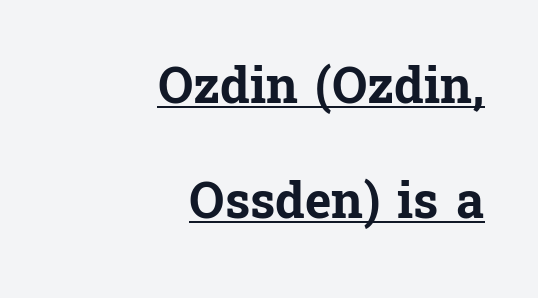
{"serif": "yes", "italic": "no", "bold": "yes", "weight": "bold", "width": "normal", "stroke_contrast": "low", "x_height": "medium", "monospaced": "no", "underline": "yes", "align": "right", "line_spacing": "loose", "line_spacing_ratio": 2.31, "letter_spacing": "normal", "letter_spacing_em": 0.0, "glyph_px": 50}
